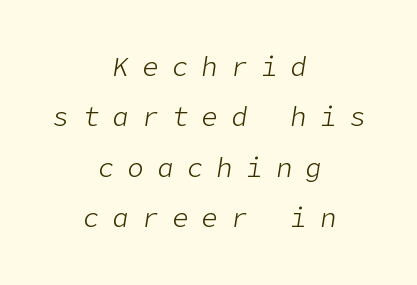
{"italic": "yes", "lean": "right", "slant_degrees": 9, "bold": "no", "underline": "no", "align": "center", "line_spacing_ratio": 1.87, "letter_spacing": "wide", "letter_spacing_em": 0.5, "glyph_px": 27}
